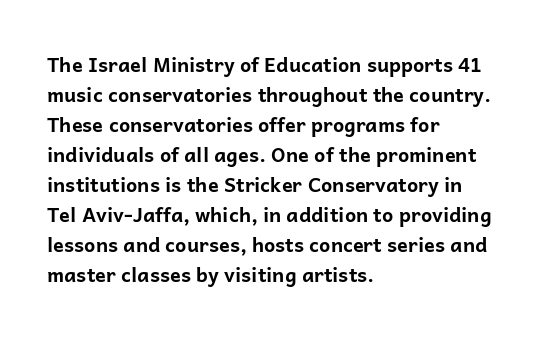
The image shows 20 px bold type, upright; set left-aligned, normal line spacing (1.5x), normal letter spacing, not underlined.
